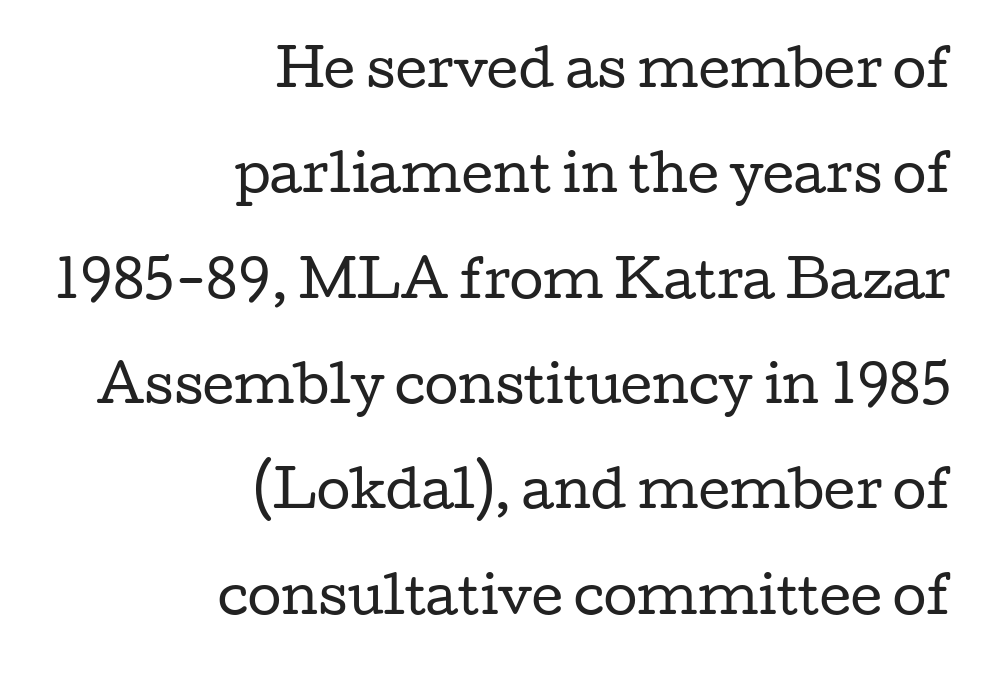
Q: Is the text bold? A: No.
Q: Is the text italic (slanted)? A: No, it is upright.
Q: Is the typeface a serif or a sans-serif typeface? A: Serif.
Q: Is the text underlined? A: No.
Q: How is the paragraph aligned? A: Right-aligned.
Q: Is the spacing between letters normal or unusually wide? A: Normal.
Q: Is the spacing between lines tight, normal or loose? A: Loose.
Q: Width (condensed, normal, or wide)? A: Wide.
Q: Stroke contrast? A: Low.
Q: x-height? A: Medium.
Q: Monospaced? A: No.
